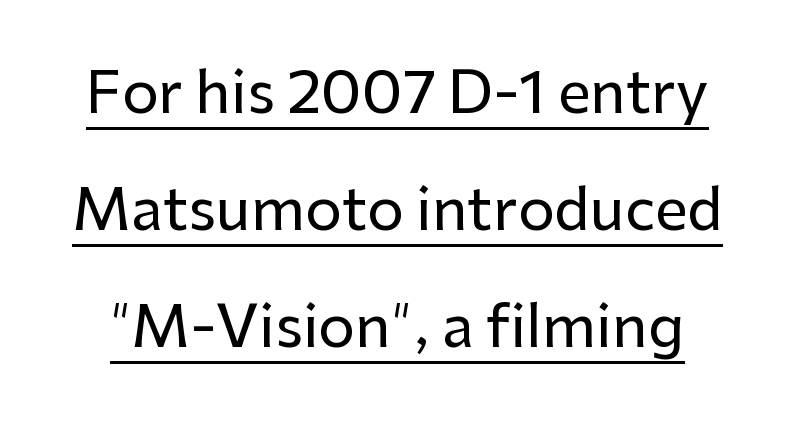
Looks like regular typesetting: each glyph gets only the width it needs. The horizontal fit of the characters is conventional and even. Does the lettering tilt? It doesn't — this is upright. A rule runs beneath these lines of type. Does the leading feel generous? Absolutely, it's lavish. This rendering employs a face without finishing strokes, i.e., a sans-serif.
